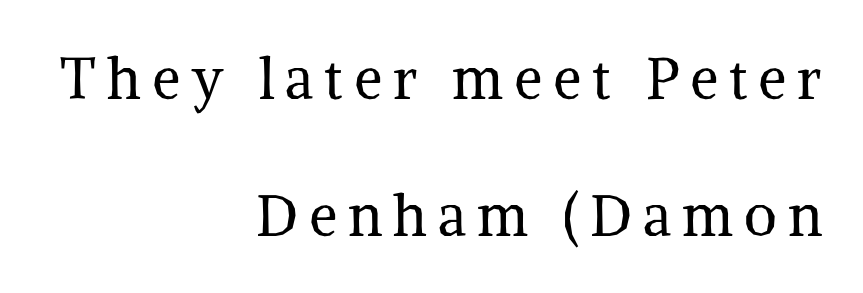
Q: Is the text bold? A: No.
Q: Is the text italic (slanted)? A: No, it is upright.
Q: Is the typeface a serif or a sans-serif typeface? A: Serif.
Q: Is the text underlined? A: No.
Q: How is the paragraph aligned? A: Right-aligned.
Q: Is the spacing between lines tight, normal or loose? A: Loose.
Q: Width (condensed, normal, or wide)? A: Normal.
Q: Stroke contrast? A: Medium.
Q: x-height? A: Medium.
Q: Monospaced? A: No.
